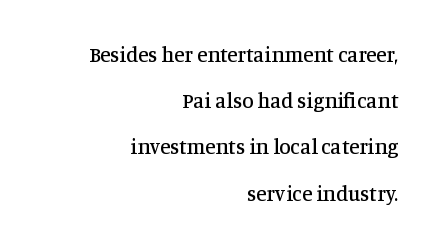
Does the leading feel generous? Absolutely, it's lavish. The face used here is rendered with its standard letterfit. The passage shown is not underscored anywhere. All the whitespace from short lines collects on the left. Every stem runs plumb, perpendicular to the baseline.
